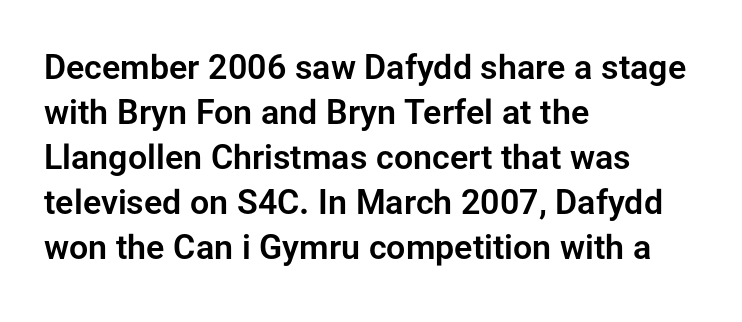
{"serif": "no", "italic": "no", "width": "normal", "stroke_contrast": "low", "x_height": "medium", "monospaced": "no", "underline": "no", "align": "left", "line_spacing": "normal", "line_spacing_ratio": 1.32, "letter_spacing": "normal", "letter_spacing_em": 0.0, "glyph_px": 34}
